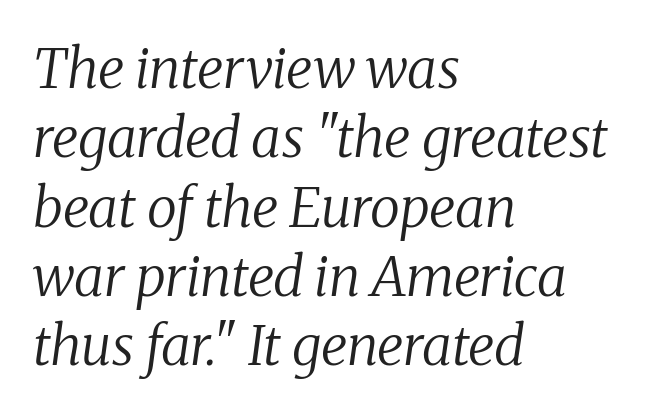
The image shows 55 px regular-weight serif type, italic (leaning right); set left-aligned, normal line spacing (1.26x), normal letter spacing, not underlined; medium stroke contrast and a medium x-height.
